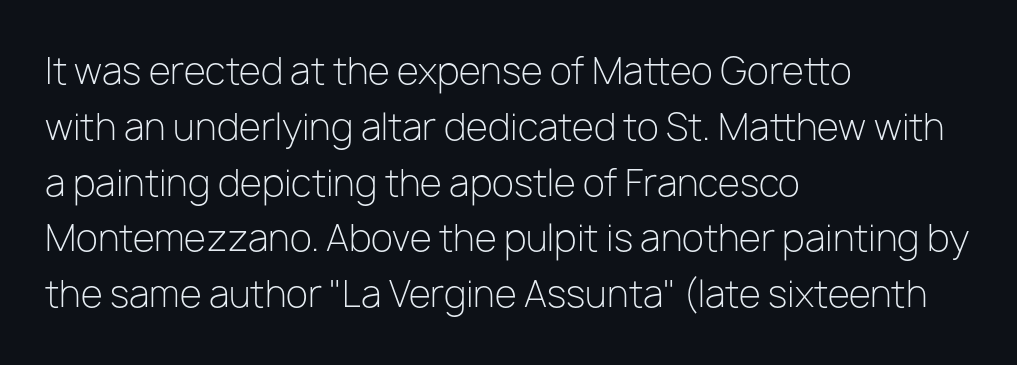
This sample has the flowing, uneven cadence of proportional lettering. In terms of letterspacing, this is plain default setting. A normal amount of white space separates one row of letters from the next. The glyphs in this specimen are sans serif. Type without underlining.
